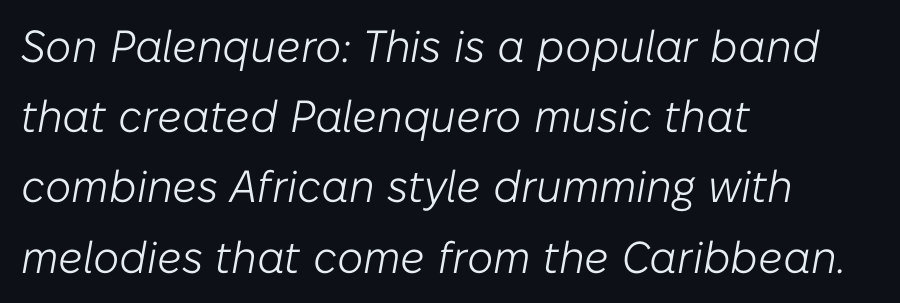
Q: Is the text bold? A: No.
Q: Is the text italic (slanted)? A: Yes, it leans right by about 10 degrees.
Q: Is the text underlined? A: No.
Q: How is the paragraph aligned? A: Left-aligned.
Q: Is the spacing between letters normal or unusually wide? A: Normal.
Q: Is the spacing between lines tight, normal or loose? A: Normal.
Q: Width (condensed, normal, or wide)? A: Normal.
Q: Stroke contrast? A: Low.
Q: x-height? A: Medium.
Q: Monospaced? A: No.
